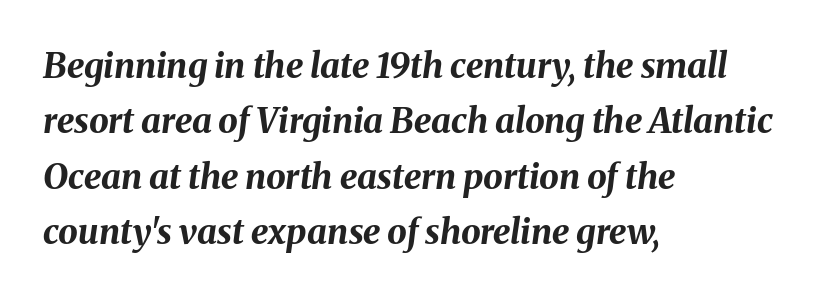
This rendering leaves character spacing at its baseline value. Stroke thickness is high; the sample reads as a true bold. The space beneath each line is pristine and unruled. Spacing verdict: proportional, widths tailored to each character.
